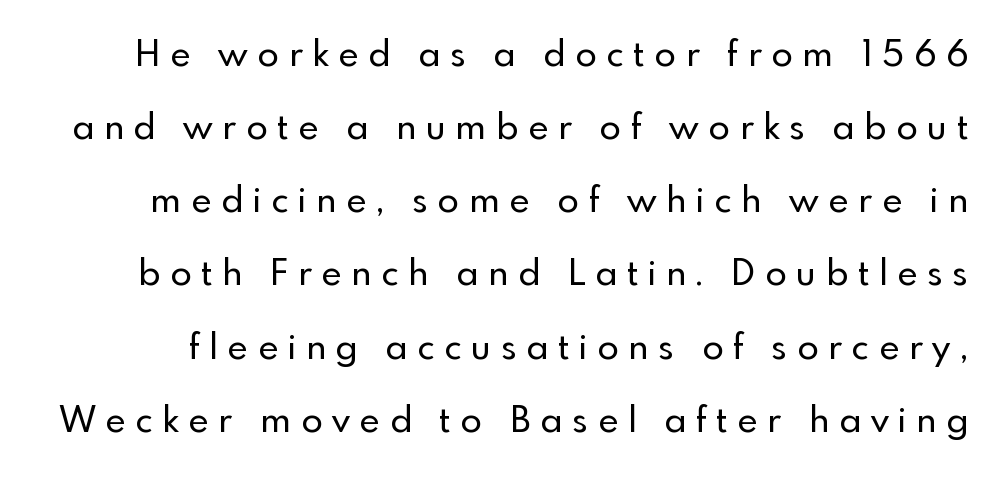
Display-style spreading of the glyphs; the letterfit is very open. Each letter keeps its own natural width here, so spacing adapts to shape. Descender tails drop into unmarked territory. Each new line begins a long way beneath the previous one.
